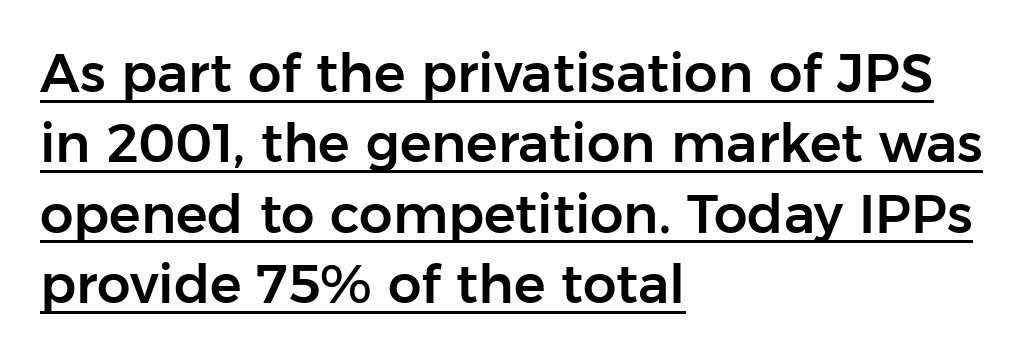
Q: Is the text italic (slanted)? A: No, it is upright.
Q: Is the typeface a serif or a sans-serif typeface? A: Sans-serif.
Q: Is the text underlined? A: Yes.
Q: How is the paragraph aligned? A: Left-aligned.
Q: Is the spacing between letters normal or unusually wide? A: Normal.
Q: Is the spacing between lines tight, normal or loose? A: Normal.
Q: Width (condensed, normal, or wide)? A: Normal.
Q: Stroke contrast? A: Low.
Q: x-height? A: Medium.
Q: Monospaced? A: No.
